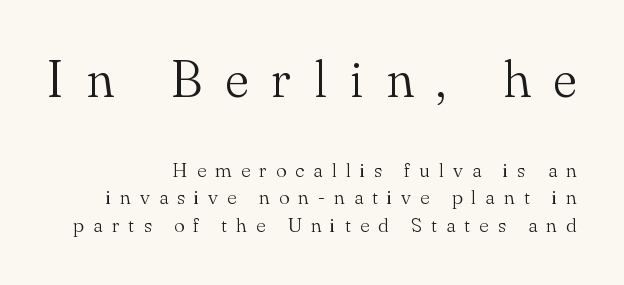
{"serif": "yes", "italic": "no", "bold": "no", "weight": "light", "width": "normal", "stroke_contrast": "medium", "x_height": "small", "monospaced": "no", "underline": "no", "align": "right", "line_spacing": "normal", "line_spacing_ratio": 1.36, "letter_spacing": "wide", "letter_spacing_em": 0.45, "larger_block": "first", "size_ratio": 2.55, "glyph_px": 51}
